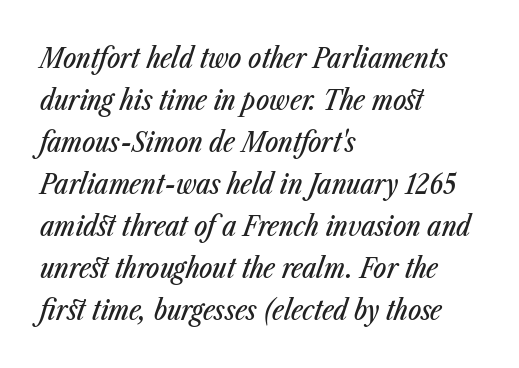
Q: Is the text italic (slanted)? A: Yes, it leans right by about 23 degrees.
Q: Is the text underlined? A: No.
Q: How is the paragraph aligned? A: Left-aligned.
Q: Is the spacing between letters normal or unusually wide? A: Normal.
Q: Is the spacing between lines tight, normal or loose? A: Normal.
Q: Width (condensed, normal, or wide)? A: Condensed.
Q: Stroke contrast? A: Low.
Q: x-height? A: Medium.
Q: Monospaced? A: No.
